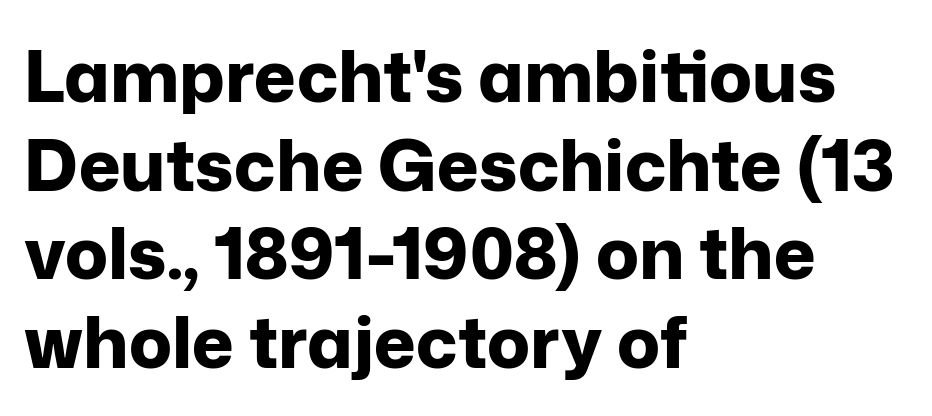
Q: Is the text bold? A: Yes.
Q: Is the text italic (slanted)? A: No, it is upright.
Q: Is the typeface a serif or a sans-serif typeface? A: Sans-serif.
Q: Is the text underlined? A: No.
Q: How is the paragraph aligned? A: Left-aligned.
Q: Is the spacing between letters normal or unusually wide? A: Normal.
Q: Is the spacing between lines tight, normal or loose? A: Normal.
Q: Width (condensed, normal, or wide)? A: Normal.
Q: Stroke contrast? A: Low.
Q: x-height? A: Medium.
Q: Monospaced? A: No.
